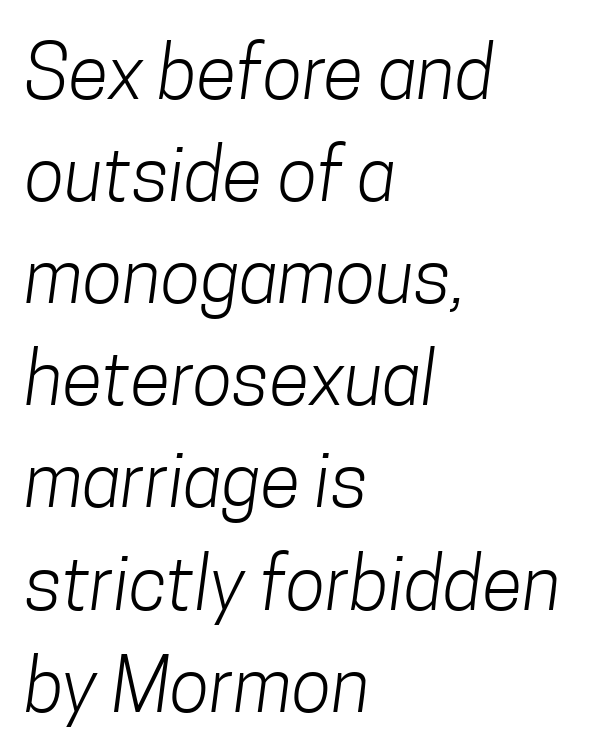
The image shows 74 px light, condensed sans-serif type; set left-aligned, normal line spacing (1.38x), normal letter spacing, not underlined; low stroke contrast and a medium x-height.
